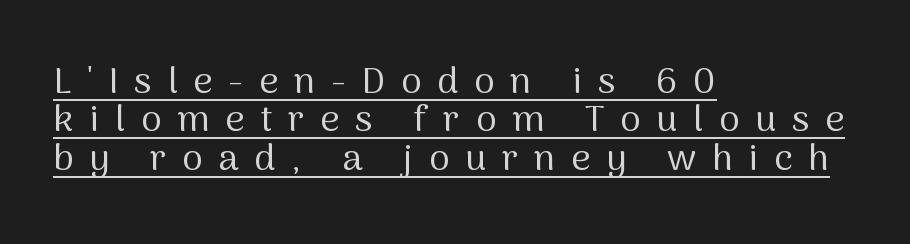
Notice how descenders almost collide with the ascenders below — that's tight leading. This is underlined copy, the kind a proofreader might mark for attention. The tracking jumps out immediately: characters are airy and widely separated. The paragraph has a hard left edge and a soft right edge.
